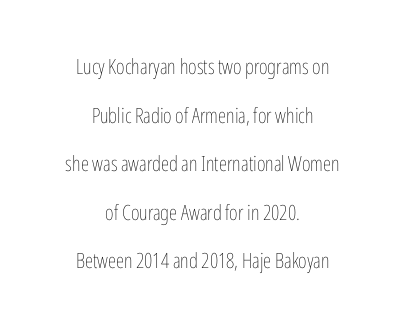
The image shows 21 px text type, upright; set centered, loose line spacing (2.31x), normal letter spacing, not underlined.
